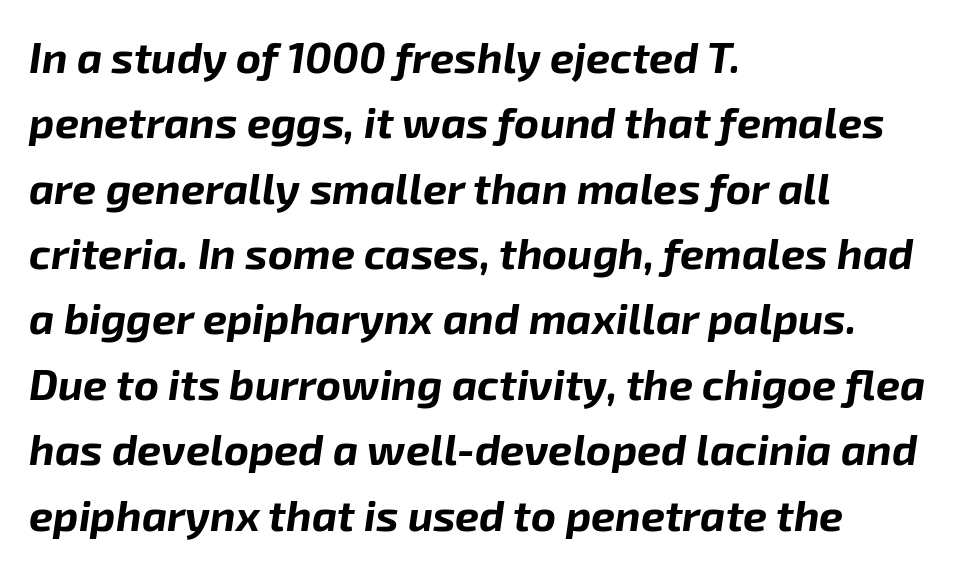
The horizontal fit of the characters is conventional and even. Is this a fixed-width face? No — the glyphs have proportional, varying widths. Every letter is thick-stroked: bold, no question. The lines are quadded left. These lines were composed using italics.
